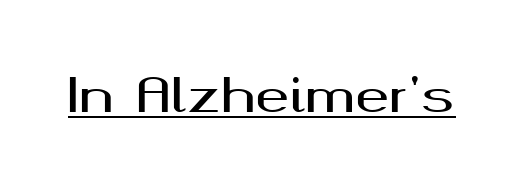
The image shows 46 px wide sans-serif type, upright; set normal letter spacing, underlined; medium stroke contrast and a medium x-height.
